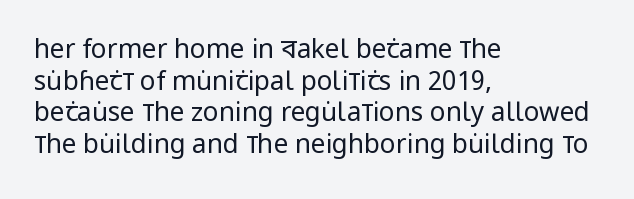
{"italic": "no", "bold": "no", "underline": "no", "align": "left", "line_spacing_ratio": 1.22, "letter_spacing": "normal", "letter_spacing_em": 0.0, "glyph_px": 26}
